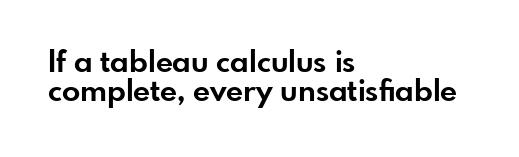
The image shows 30 px bold sans-serif type, upright; set left-aligned, tight line spacing (0.96x), normal letter spacing, not underlined; low stroke contrast and a small x-height.
